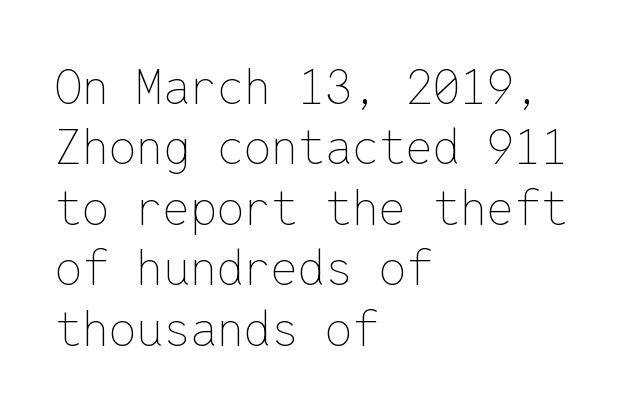
Q: Is the text bold? A: No.
Q: Is the text italic (slanted)? A: No, it is upright.
Q: Is the text underlined? A: No.
Q: How is the paragraph aligned? A: Left-aligned.
Q: Is the spacing between letters normal or unusually wide? A: Normal.
Q: Is the spacing between lines tight, normal or loose? A: Normal.
Q: Width (condensed, normal, or wide)? A: Normal.
Q: Stroke contrast? A: Low.
Q: x-height? A: Medium.
Q: Monospaced? A: Yes.
